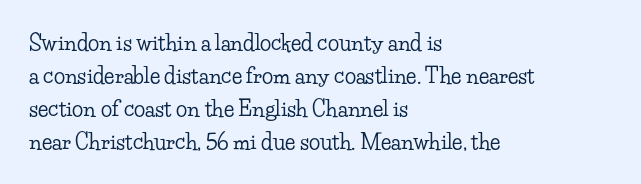
{"italic": "no", "underline": "no", "align": "left", "line_spacing": "normal", "line_spacing_ratio": 1.57, "letter_spacing": "normal", "letter_spacing_em": 0.0, "glyph_px": 21}
